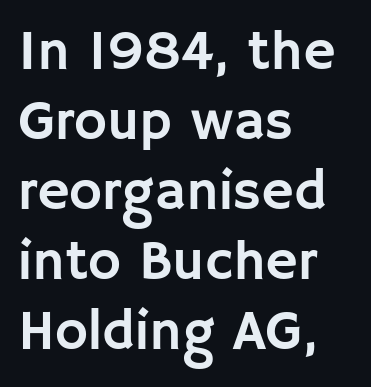
{"serif": "no", "italic": "no", "width": "normal", "stroke_contrast": "low", "x_height": "large", "monospaced": "no", "underline": "no", "align": "left", "line_spacing": "normal", "line_spacing_ratio": 1.25, "letter_spacing": "normal", "letter_spacing_em": 0.0, "glyph_px": 56}
